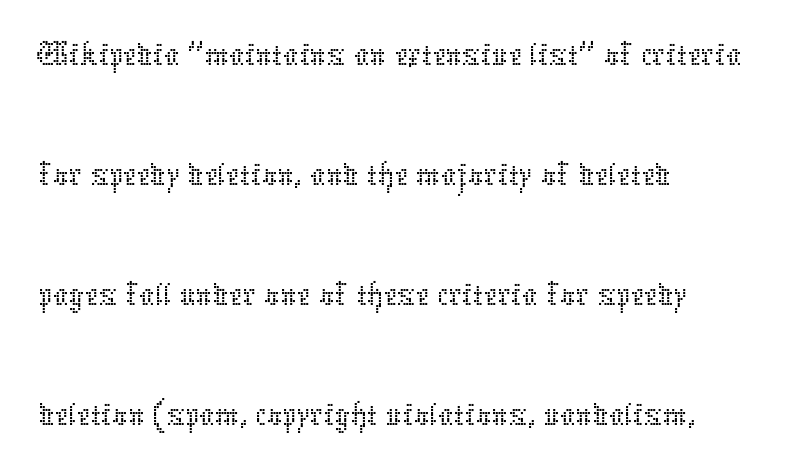
{"italic": "no", "bold": "no", "weight": "thin", "width": "normal", "stroke_contrast": "low", "x_height": "medium", "monospaced": "no", "underline": "no", "align": "left", "line_spacing": "normal", "line_spacing_ratio": 1.58, "letter_spacing": "normal", "letter_spacing_em": 0.0, "glyph_px": 76}
